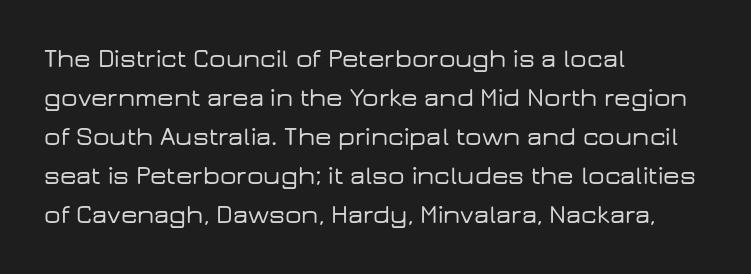
The compositor pushed each line to the left boundary. Every stem runs plumb, perpendicular to the baseline. This sample keeps an unexceptional amount of space between lines. Here the glyphs are tracked normally, forming tight word shapes. Descender tails drop into unmarked territory.
